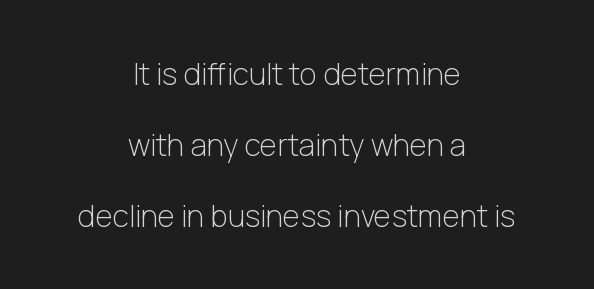
Type style note: lacks serifs. Horizontal bands of white between lines are thick stripes. Is this a heavy cut? Hardly; it is regular or lighter. The lettering holds an erect, upright posture throughout. The rendering keeps characters at their native spacing.
